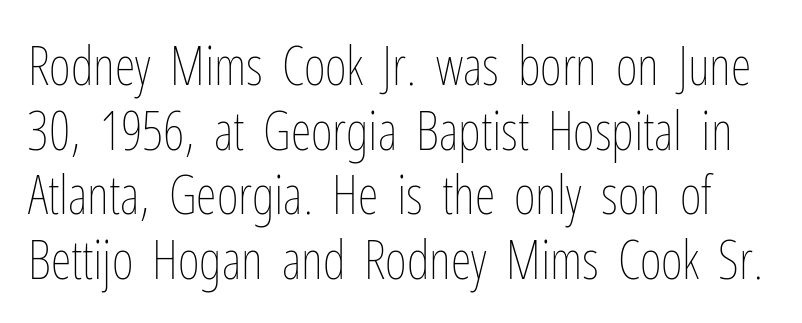
Q: Is the text bold? A: No.
Q: Is the text italic (slanted)? A: No, it is upright.
Q: Is the text underlined? A: No.
Q: Is the spacing between letters normal or unusually wide? A: Normal.
Q: Width (condensed, normal, or wide)? A: Condensed.
Q: Stroke contrast? A: Low.
Q: x-height? A: Medium.
Q: Monospaced? A: No.
